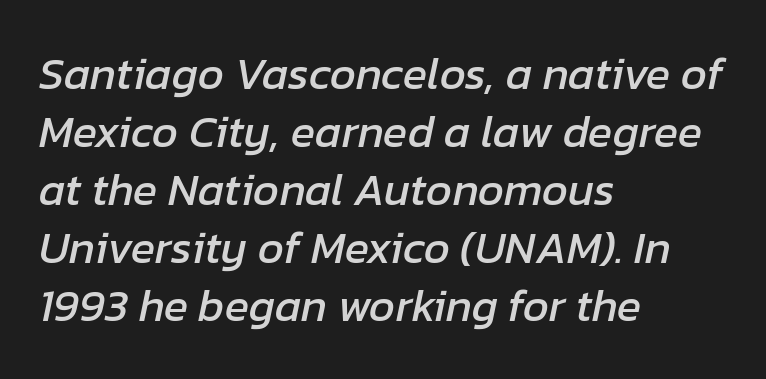
Q: Is the text italic (slanted)? A: Yes, it leans right by about 12 degrees.
Q: Is the text underlined? A: No.
Q: How is the paragraph aligned? A: Left-aligned.
Q: Is the spacing between letters normal or unusually wide? A: Normal.
Q: Is the spacing between lines tight, normal or loose? A: Normal.
Q: Width (condensed, normal, or wide)? A: Normal.
Q: Stroke contrast? A: Low.
Q: x-height? A: Medium.
Q: Monospaced? A: No.
